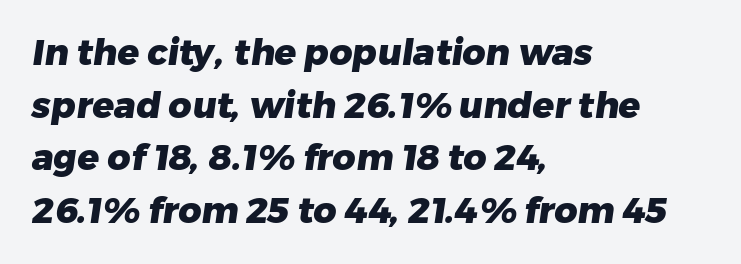
The image shows 36 px heavy sans-serif type; set left-aligned, normal line spacing (1.46x), normal letter spacing, not underlined; low stroke contrast and a medium x-height.
